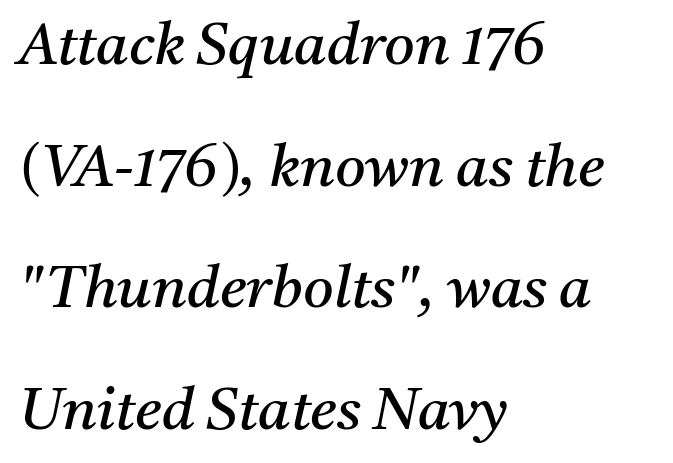
The image shows 59 px regular-weight serif type, italic (leaning right); set left-aligned, loose line spacing (2.06x), normal letter spacing, not underlined; medium stroke contrast and a medium x-height.
